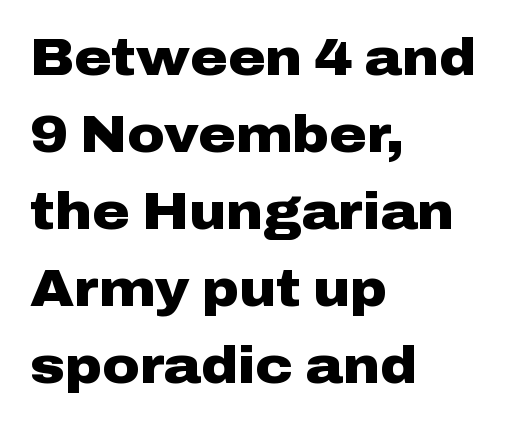
{"serif": "no", "italic": "no", "bold": "yes", "weight": "heavy", "width": "wide", "stroke_contrast": "low", "x_height": "medium", "monospaced": "no", "underline": "no", "align": "left", "line_spacing": "normal", "line_spacing_ratio": 1.51, "letter_spacing": "normal", "letter_spacing_em": 0.0, "glyph_px": 51}
